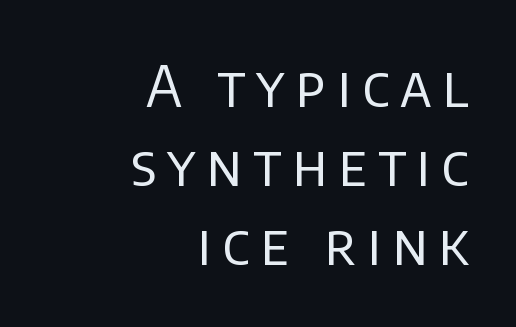
Q: Is the text bold? A: No.
Q: Is the text italic (slanted)? A: No, it is upright.
Q: Is the typeface a serif or a sans-serif typeface? A: Sans-serif.
Q: Is the text underlined? A: No.
Q: How is the paragraph aligned? A: Right-aligned.
Q: Is the spacing between letters normal or unusually wide? A: Unusually wide.
Q: Is the spacing between lines tight, normal or loose? A: Normal.
Q: Width (condensed, normal, or wide)? A: Normal.
Q: Stroke contrast? A: Low.
Q: x-height? A: Large.
Q: Monospaced? A: No.
